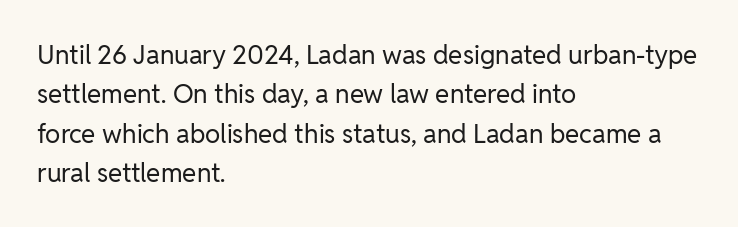
{"italic": "no", "bold": "no", "underline": "no", "align": "left", "line_spacing": "normal", "line_spacing_ratio": 1.51, "letter_spacing": "normal", "letter_spacing_em": 0.0, "glyph_px": 26}
